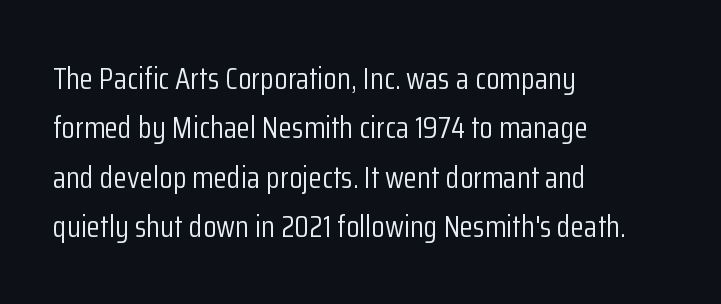
The image shows 31 px light, condensed sans-serif type, upright; set left-aligned, normal line spacing (1.59x), normal letter spacing, not underlined; low stroke contrast and a medium x-height.
